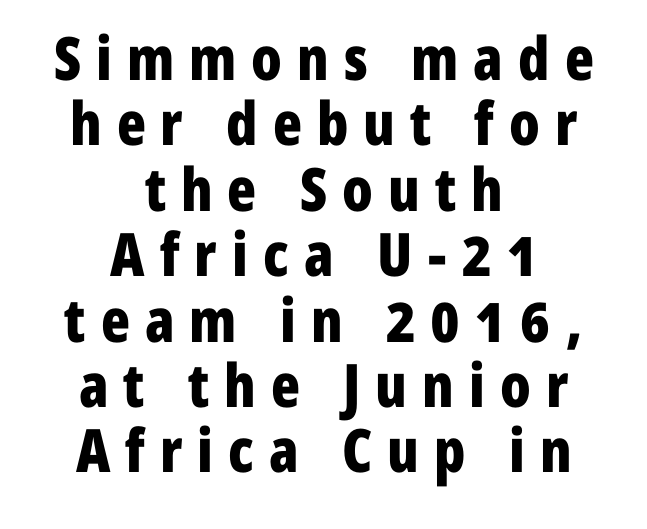
{"serif": "no", "italic": "no", "bold": "yes", "weight": "bold", "width": "condensed", "stroke_contrast": "low", "x_height": "medium", "monospaced": "no", "underline": "no", "align": "center", "line_spacing": "tight", "line_spacing_ratio": 1.09, "letter_spacing": "wide", "letter_spacing_em": 0.25, "glyph_px": 60}
